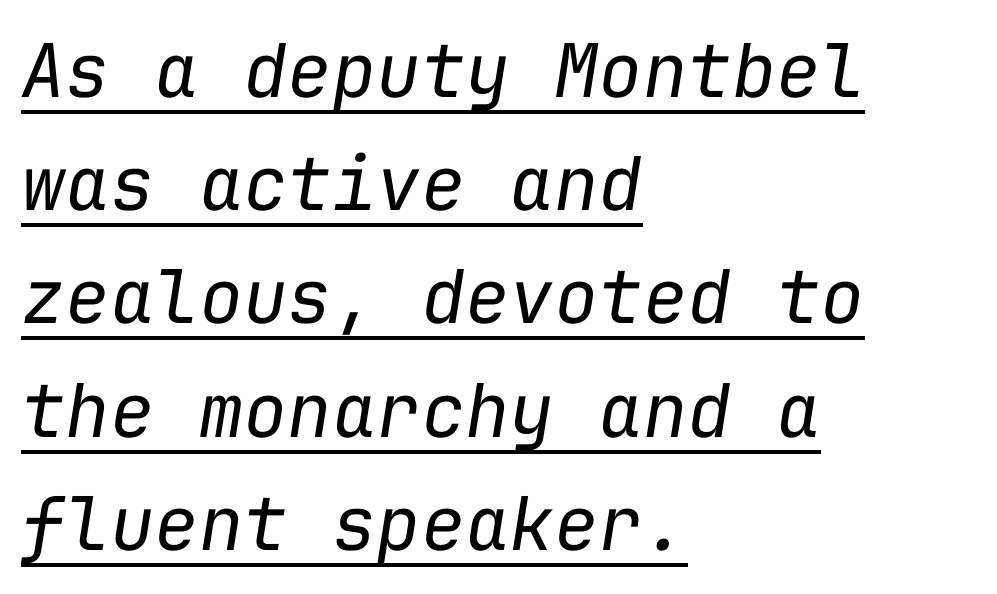
{"italic": "yes", "lean": "right", "slant_degrees": 9, "bold": "no", "weight": "regular", "width": "normal", "stroke_contrast": "low", "x_height": "medium", "monospaced": "yes", "underline": "yes", "align": "left", "line_spacing": "normal", "line_spacing_ratio": 1.53, "letter_spacing": "normal", "letter_spacing_em": 0.0, "glyph_px": 74}
